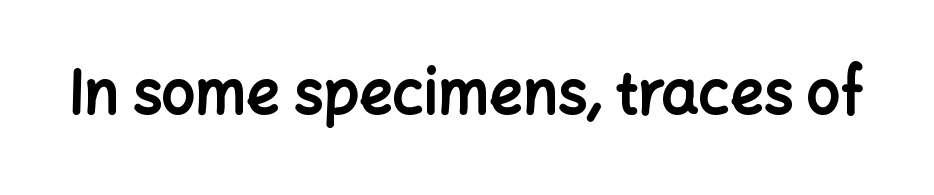
The zone under the glyphs is completely vacant. The designer went with a sans here, leaving each stem footless. A full-strength bold gives these letters their thick strokes. Is there any slant? The stems are plumb. You could not count columns in this text — the font is proportionally spaced.
